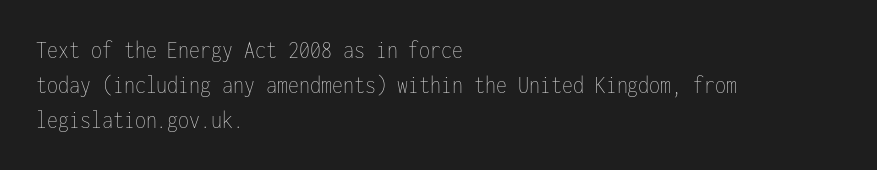
{"italic": "no", "bold": "no", "underline": "no", "align": "left", "line_spacing": "normal", "line_spacing_ratio": 1.41, "letter_spacing": "normal", "letter_spacing_em": 0.0, "glyph_px": 25}
